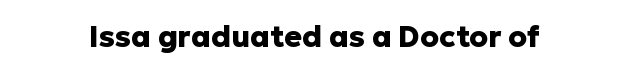
The image shows 30 px heavy sans-serif type, upright; set normal letter spacing, not underlined; low stroke contrast and a medium x-height.
